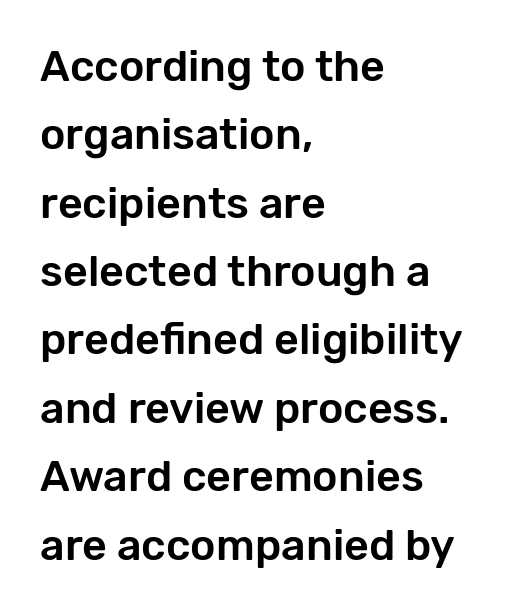
{"serif": "no", "italic": "no", "width": "normal", "stroke_contrast": "low", "x_height": "medium", "monospaced": "no", "underline": "no", "align": "left", "line_spacing": "normal", "line_spacing_ratio": 1.59, "letter_spacing": "normal", "letter_spacing_em": 0.0, "glyph_px": 43}
